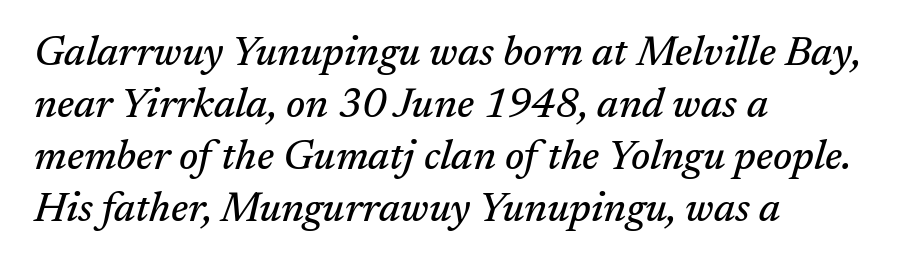
{"serif": "yes", "italic": "yes", "lean": "right", "slant_degrees": 17, "width": "normal", "stroke_contrast": "medium", "x_height": "medium", "monospaced": "no", "underline": "no", "align": "left", "line_spacing": "normal", "line_spacing_ratio": 1.27, "letter_spacing": "normal", "letter_spacing_em": 0.0, "glyph_px": 41}
